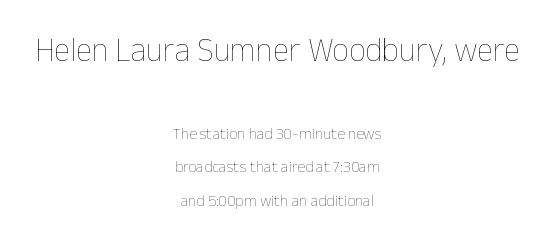
The image shows 33 px thin type, upright; set centered, loose line spacing (2.08x), normal letter spacing, not underlined; the first (top) block is 2.06x larger; low stroke contrast and a medium x-height.
